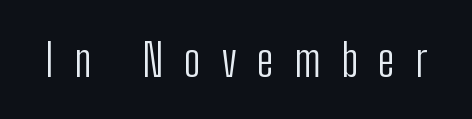
Q: Is the text bold? A: No.
Q: Is the text italic (slanted)? A: No, it is upright.
Q: Is the typeface a serif or a sans-serif typeface? A: Sans-serif.
Q: Is the text underlined? A: No.
Q: Is the spacing between letters normal or unusually wide? A: Unusually wide.
Q: Width (condensed, normal, or wide)? A: Condensed.
Q: Stroke contrast? A: Low.
Q: x-height? A: Medium.
Q: Monospaced? A: No.
